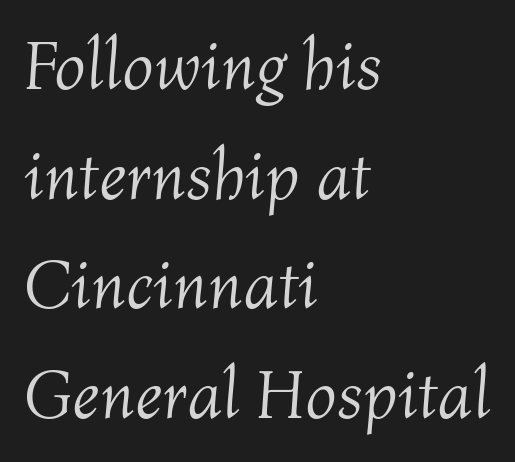
The image shows 69 px light type, italic (leaning right); set left-aligned, normal line spacing (1.59x), normal letter spacing, not underlined; medium stroke contrast and a medium x-height.
